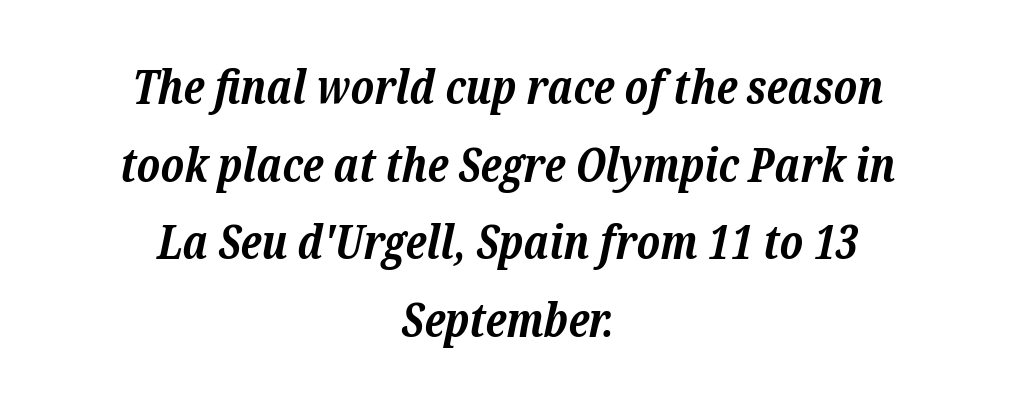
Honestly, there is no underline to notice here at all. A typesetter would call this proportional, since set widths differ per character. Layout note: lines centered. Designer's note — italics engaged.
